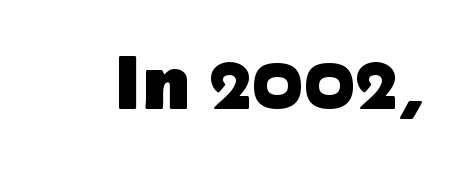
A sans-serif font was chosen for this passage. This rendering leaves character spacing at its baseline value. The lettering stays uniformly vertical, giving the passage a roman look. Is this a fixed-width face? No — the glyphs have proportional, varying widths. Check under the words: just untouched page. Summary of weight: heavy, a full bold.
